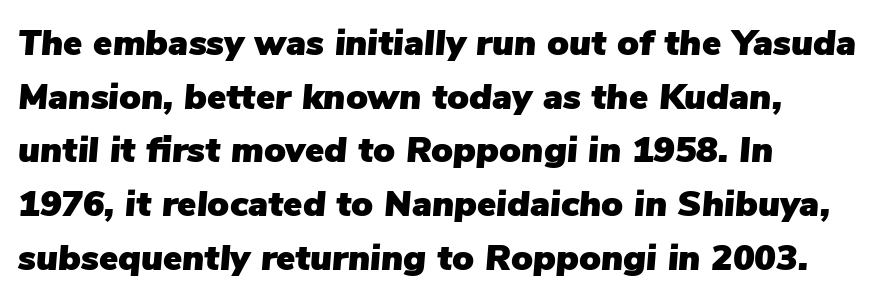
{"italic": "yes", "lean": "right", "slant_degrees": 5, "width": "normal", "stroke_contrast": "low", "x_height": "medium", "monospaced": "no", "underline": "no", "align": "left", "line_spacing": "normal", "line_spacing_ratio": 1.49, "letter_spacing": "normal", "letter_spacing_em": 0.0, "glyph_px": 36}
